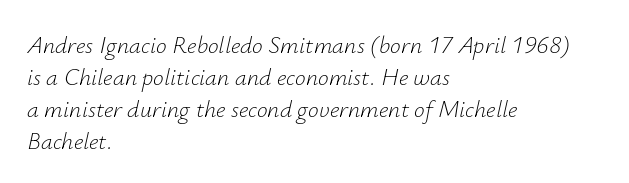
The rag falls on the right side of this text block. Just letters on the line, the space beneath them empty. Quick note: interline space is typical. Tracking here is standard; glyphs follow each other at the usual distance.
